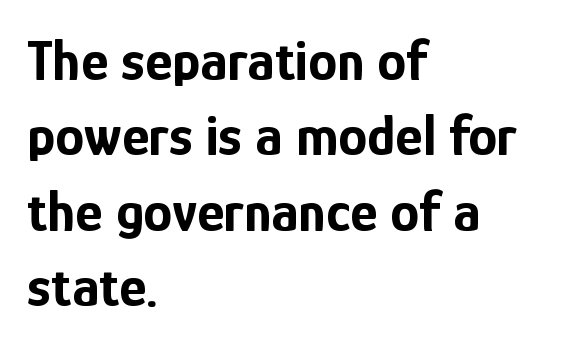
Q: Is the text bold? A: Yes.
Q: Is the text italic (slanted)? A: No, it is upright.
Q: Is the typeface a serif or a sans-serif typeface? A: Sans-serif.
Q: Is the text underlined? A: No.
Q: How is the paragraph aligned? A: Left-aligned.
Q: Is the spacing between letters normal or unusually wide? A: Normal.
Q: Is the spacing between lines tight, normal or loose? A: Normal.
Q: Width (condensed, normal, or wide)? A: Condensed.
Q: Stroke contrast? A: Low.
Q: x-height? A: Medium.
Q: Monospaced? A: No.
